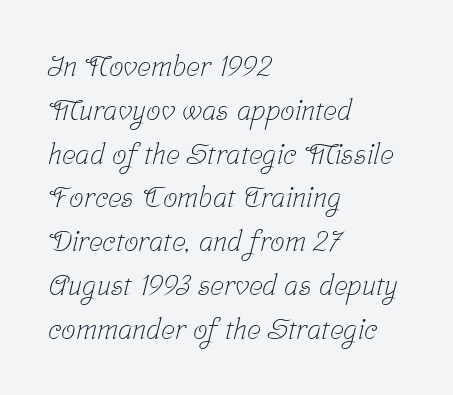
Students, observe: this is what conventionally led text looks like. The face used here is seriffed, in the tradition of book romans. Stroke mass is kept to a normal reading level or below. Caption: multi-line text, flush left, ragged right.
